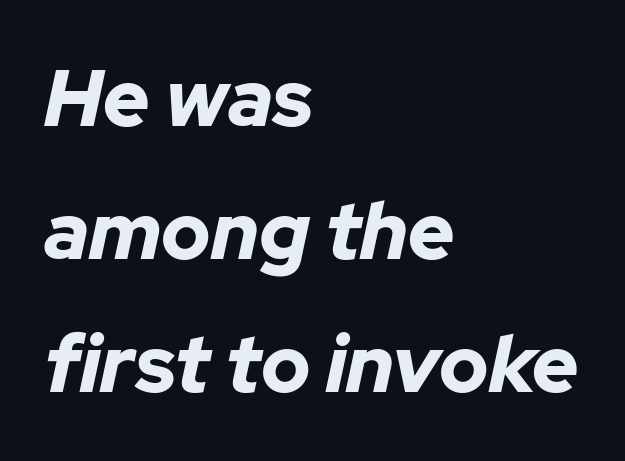
{"italic": "yes", "lean": "right", "slant_degrees": 12, "bold": "yes", "weight": "bold", "width": "normal", "stroke_contrast": "low", "x_height": "medium", "monospaced": "no", "underline": "no", "align": "left", "line_spacing": "normal", "line_spacing_ratio": 1.66, "letter_spacing": "normal", "letter_spacing_em": 0.0, "glyph_px": 80}
